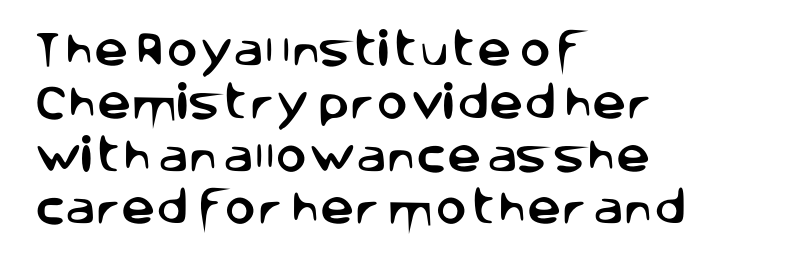
The image shows 38 px sans-serif type, upright; set left-aligned, normal line spacing (1.39x), normal letter spacing, not underlined; low stroke contrast and a large x-height.
